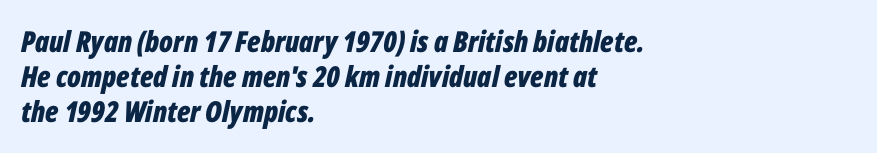
Just letters on the line, the space beneath them empty. An italicized treatment has been applied to the whole sample. Does the weight exceed regular? Yes, all the way to bold. The face used here is proportionally spaced, like ordinary book or web type. Default kerning and tracking; the words read as compact shapes.
